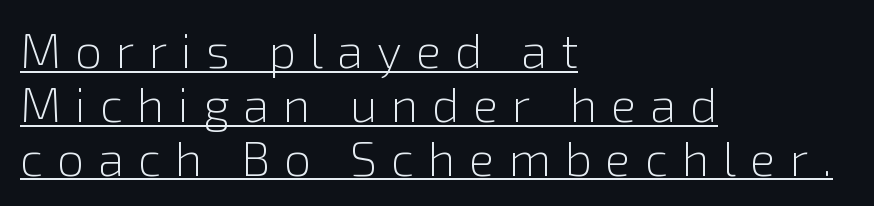
The image shows 48 px light sans-serif type, upright; set left-aligned, tight line spacing (1.12x), unusually wide letter spacing (+0.29 em), underlined; low stroke contrast and a medium x-height.
